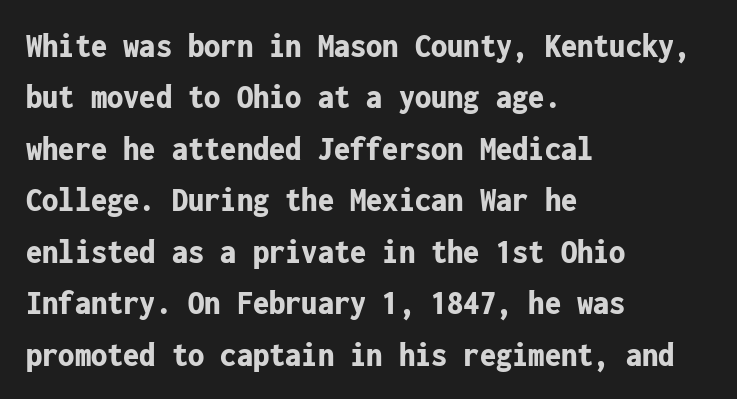
The image shows 36 px bold, condensed sans-serif type, upright, monospaced; set left-aligned, normal line spacing (1.43x), normal letter spacing, not underlined; low stroke contrast and a medium x-height.
